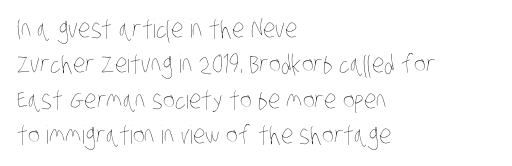
These lines keep a tight, regular rhythm from letter to letter. Whoever set this chose a conventional vertical rhythm. Clear beneath every line of the passage. Ink coverage per letter is moderate at most.
